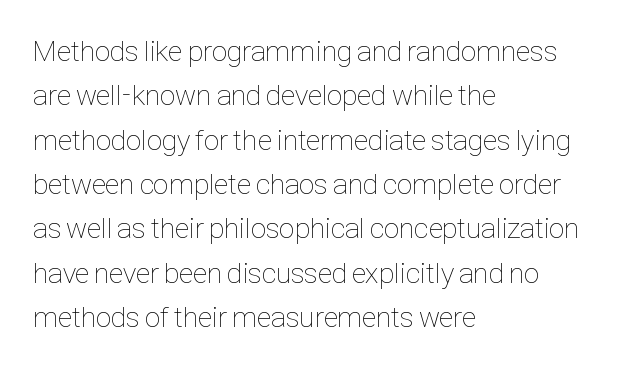
Reading down the block, your eye returns to a fixed left position each line. Leading: standard. Heaviness? Minimal to ordinary, like unemphasized prose. These lines keep a tight, regular rhythm from letter to letter.
